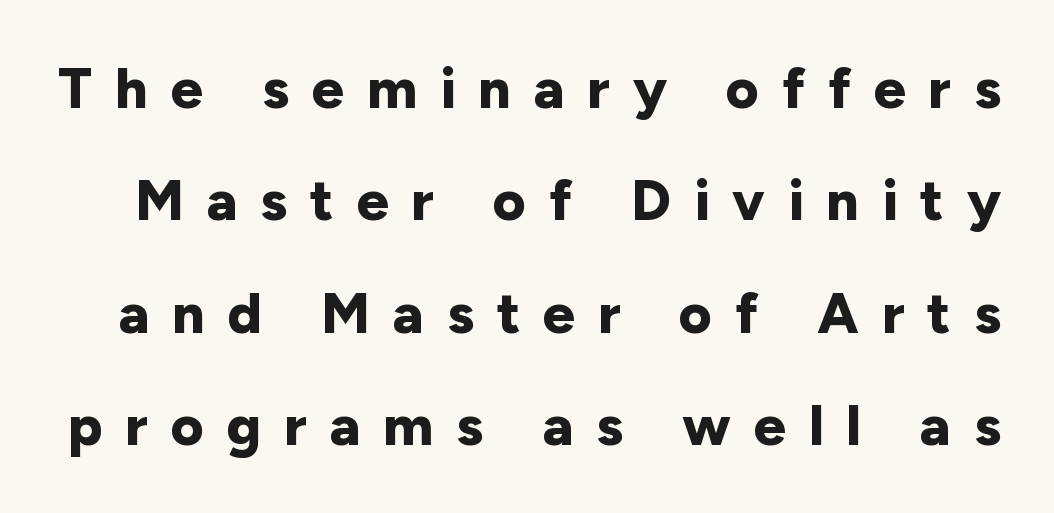
The image shows 57 px bold sans-serif type, upright; set loose line spacing (1.97x), unusually wide letter spacing (+0.4 em), not underlined; low stroke contrast and a medium x-height.
